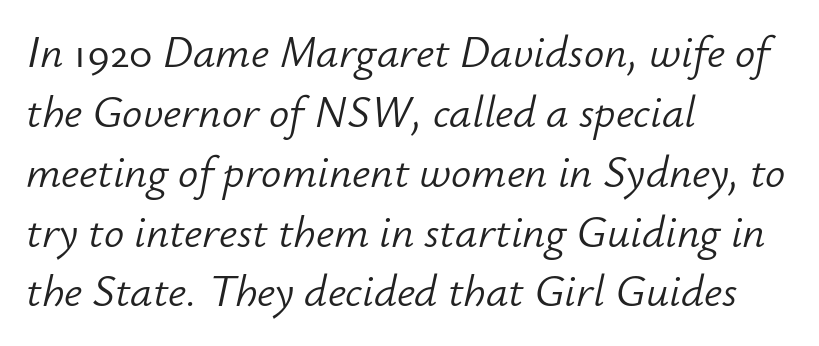
The image shows 45 px light type, italic (leaning right); set left-aligned, normal line spacing (1.33x), normal letter spacing, not underlined; low stroke contrast and a small x-height.
